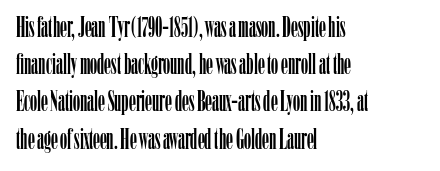
Q: Is the text italic (slanted)? A: No, it is upright.
Q: Is the typeface a serif or a sans-serif typeface? A: Serif.
Q: Is the text underlined? A: No.
Q: How is the paragraph aligned? A: Left-aligned.
Q: Is the spacing between letters normal or unusually wide? A: Normal.
Q: Is the spacing between lines tight, normal or loose? A: Normal.
Q: Width (condensed, normal, or wide)? A: Condensed.
Q: Stroke contrast? A: Low.
Q: x-height? A: Medium.
Q: Monospaced? A: No.
